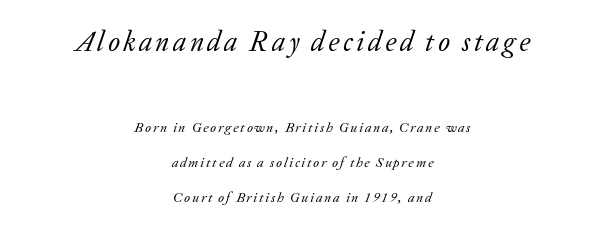
Q: Is the text bold? A: No.
Q: Is the text italic (slanted)? A: Yes, it leans right by about 20 degrees.
Q: Is the typeface a serif or a sans-serif typeface? A: Serif.
Q: Is the text underlined? A: No.
Q: How is the paragraph aligned? A: Centered.
Q: Is the spacing between lines tight, normal or loose? A: Loose.
Q: Which block of text is set in a larger size, the first (top) or the second (bottom)? A: The first (top) one.
Q: Width (condensed, normal, or wide)? A: Normal.
Q: Stroke contrast? A: Low.
Q: x-height? A: Medium.
Q: Monospaced? A: No.
